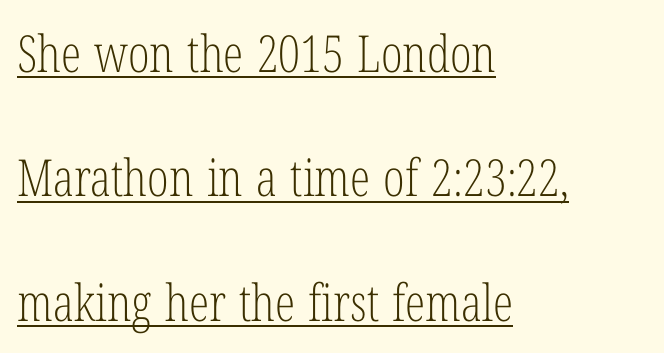
These lines are rendered in a variable-pitch font. Reading down the block, your eye returns to a fixed left position each line. Designer's note — italics off, roman on. Is there much room between lines? Yes — plenty of vertical air separates them. This is not heavy type; no bold has been used.
